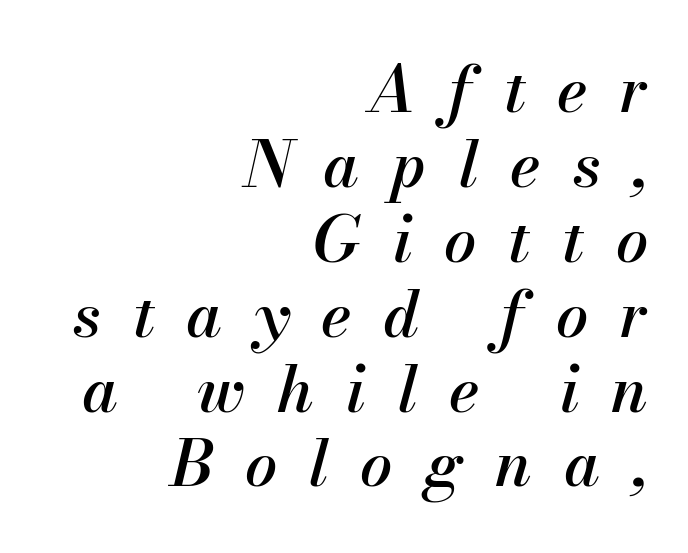
The image shows 64 px text type, italic (leaning right); set right-aligned, line spacing 1.17x, unusually wide letter spacing (+0.5 em), not underlined; medium stroke contrast and a small x-height.
